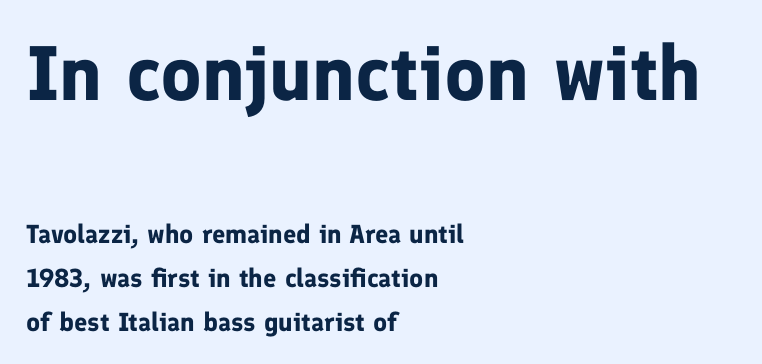
The image shows 77 px bold sans-serif type, upright; set left-aligned, normal line spacing (1.69x), normal letter spacing, not underlined; the first (top) block is 2.96x larger; low stroke contrast and a medium x-height.
